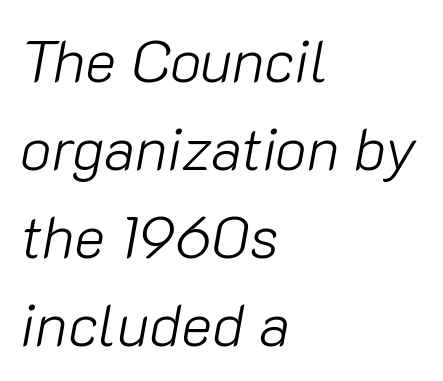
Q: Is the text bold? A: No.
Q: Is the text italic (slanted)? A: Yes, it leans right by about 10 degrees.
Q: Is the text underlined? A: No.
Q: How is the paragraph aligned? A: Left-aligned.
Q: Is the spacing between letters normal or unusually wide? A: Normal.
Q: Is the spacing between lines tight, normal or loose? A: Normal.
Q: Width (condensed, normal, or wide)? A: Normal.
Q: Stroke contrast? A: Low.
Q: x-height? A: Medium.
Q: Monospaced? A: No.
